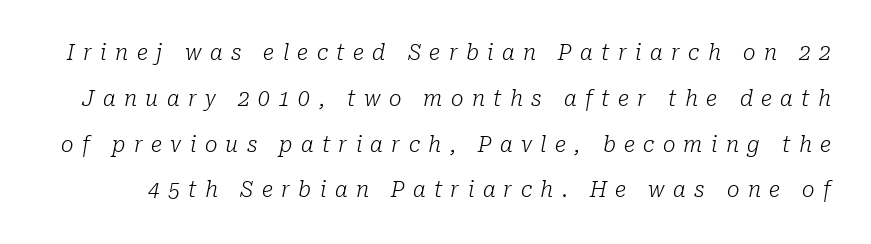
The image shows 21 px text type, italic (leaning right); set loose line spacing (2.18x), unusually wide letter spacing (+0.4 em), not underlined.
